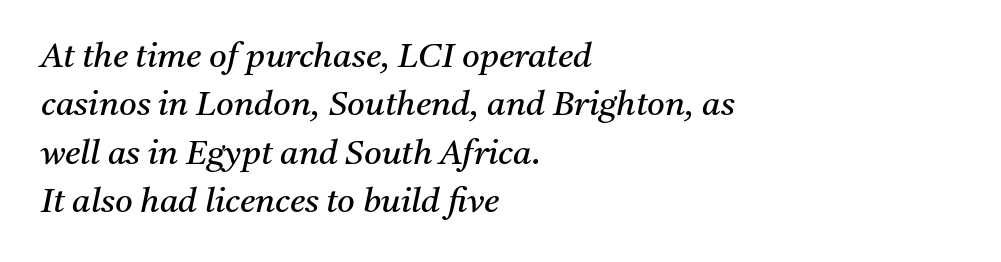
These lines sit exactly where default settings would place them. The face looks like a standard text weight, possibly lighter. Looking at the ascenders, they clearly lean. You could not count columns in this text — the font is proportionally spaced.
